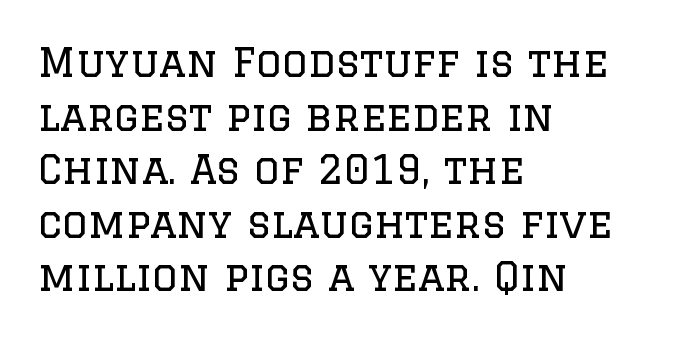
The image shows 40 px regular-weight serif type, upright; set left-aligned, normal line spacing (1.34x), normal letter spacing, not underlined; low stroke contrast and a large x-height.
